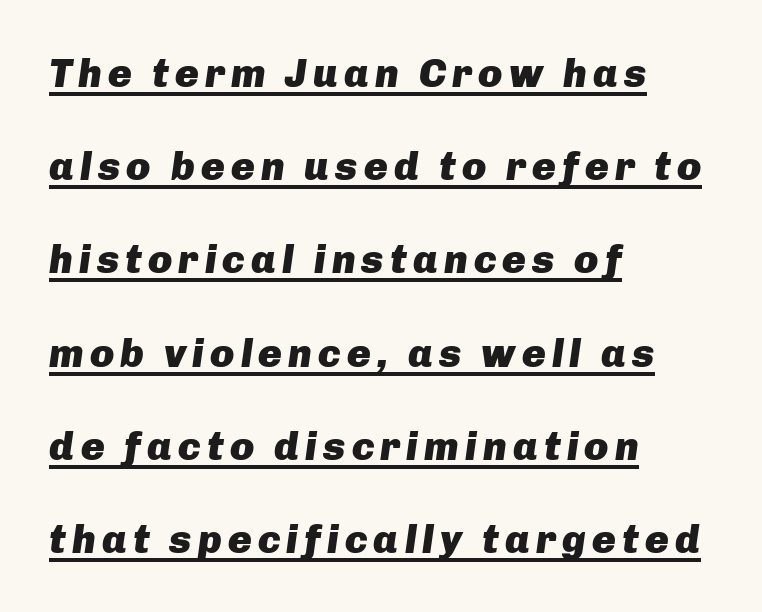
{"italic": "yes", "lean": "right", "slant_degrees": 8, "bold": "yes", "weight": "heavy", "width": "normal", "stroke_contrast": "low", "x_height": "medium", "monospaced": "no", "underline": "yes", "align": "left", "line_spacing": "loose", "line_spacing_ratio": 2.33, "glyph_px": 40}
